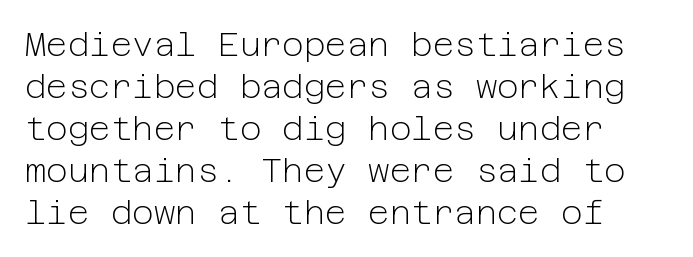
{"serif": "no", "italic": "no", "bold": "no", "weight": "light", "width": "normal", "stroke_contrast": "low", "x_height": "medium", "underline": "no", "line_spacing": "normal", "line_spacing_ratio": 1.27, "letter_spacing": "normal", "letter_spacing_em": 0.0, "glyph_px": 33}
